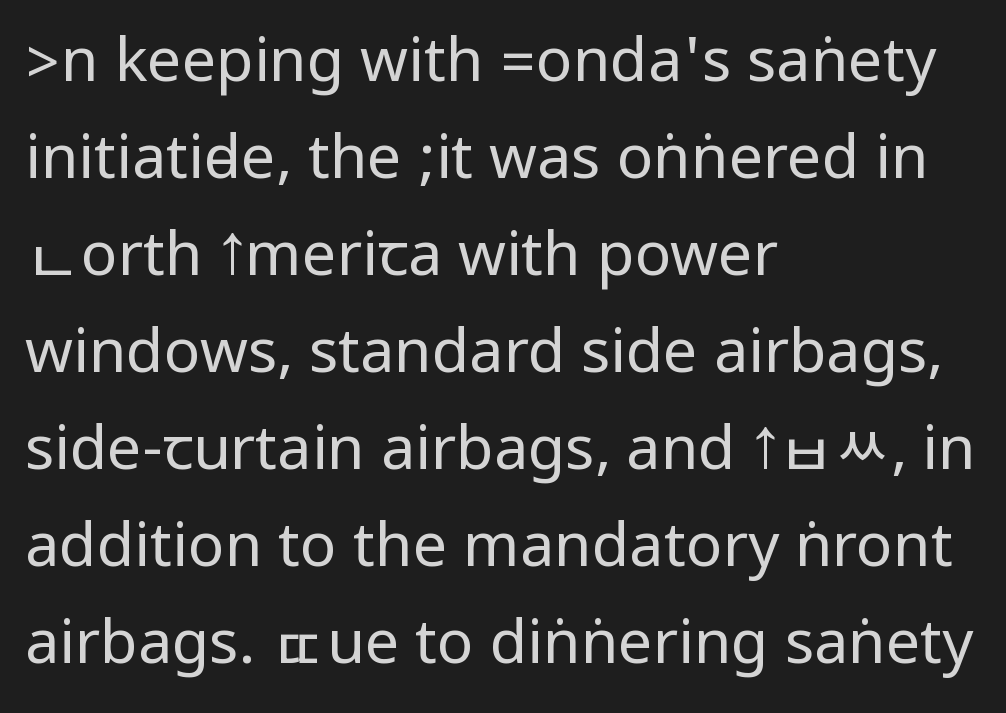
{"serif": "no", "italic": "no", "bold": "no", "weight": "regular", "width": "condensed", "stroke_contrast": "low", "underline": "no", "align": "left", "line_spacing": "normal", "line_spacing_ratio": 1.59, "letter_spacing": "normal", "letter_spacing_em": 0.0, "glyph_px": 61}
